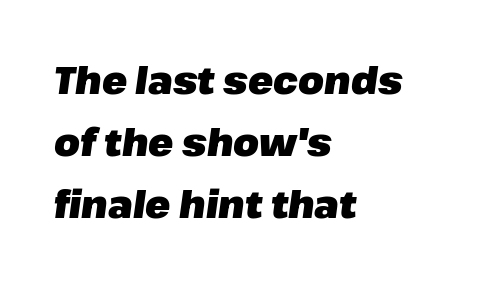
How are the letters spaced? Ordinarily, with no added tracking. These lines stack with their left ends in a neat column. Chunky letters — that's bold for sure. Decoration check: the copy has no underline. The lines sit at an ordinary, default distance from one another.
